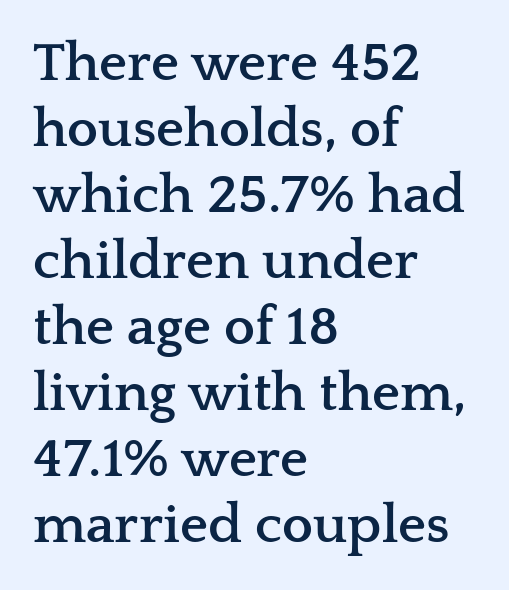
These lines are composed in type with serifs. Alignment: flush left. Posture: straight, roman, zero tilt. This sample has the flowing, uneven cadence of proportional lettering.
